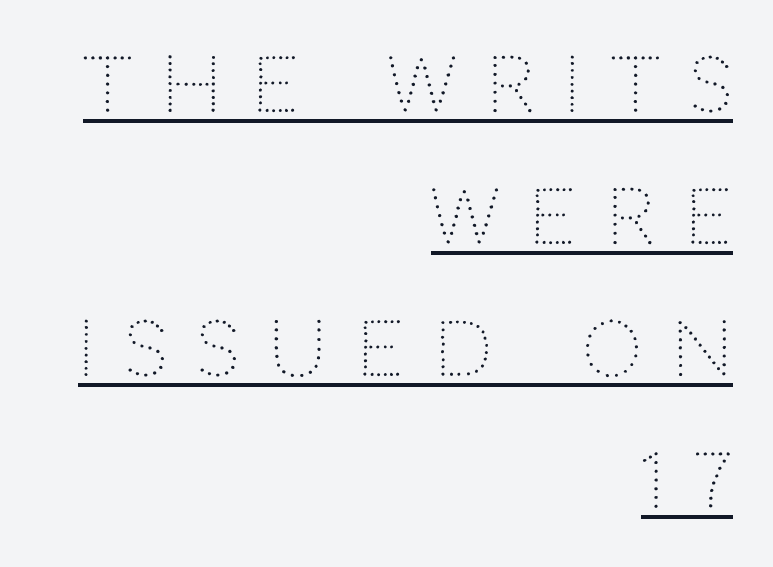
Q: Is the text bold? A: No.
Q: Is the text italic (slanted)? A: No, it is upright.
Q: Is the typeface a serif or a sans-serif typeface? A: Sans-serif.
Q: Is the text underlined? A: Yes.
Q: How is the paragraph aligned? A: Right-aligned.
Q: Is the spacing between letters normal or unusually wide? A: Unusually wide.
Q: Width (condensed, normal, or wide)? A: Normal.
Q: Stroke contrast? A: Low.
Q: x-height? A: Large.
Q: Monospaced? A: No.
